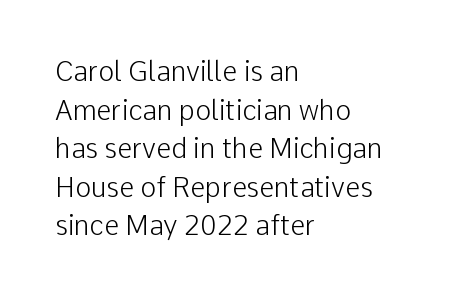
Stroke thickness stays within the range of a standard reading face or lighter. Notice how descenders clear the ascenders below comfortably — that's standard leading. There is no visible air inserted between adjacent glyphs. Casual observation: everything's shoved over to the left. The specimen omits any rule beneath the text block's lines. The letters stand straight up with perfectly vertical stems.
